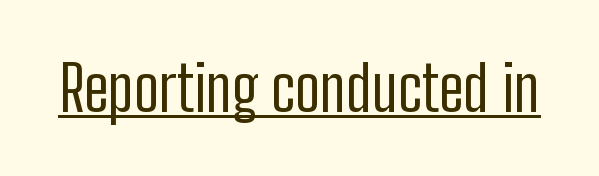
The image shows 63 px regular-weight, condensed sans-serif type, upright; set normal letter spacing, underlined; low stroke contrast and a medium x-height.
